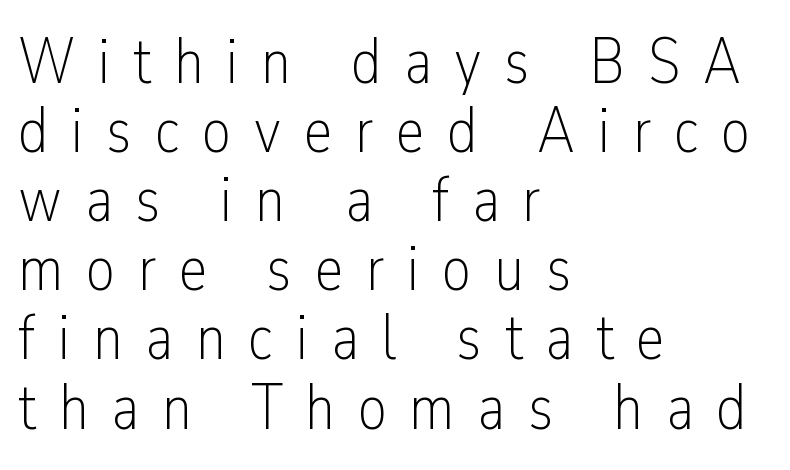
The lines in this sample share a left origin and differ only in where they stop. Character widths vary here, with narrow letters taking less room than wide ones. This block would grow much taller if given ordinary leading; it's compressed now. Typographically, this falls in the sans-serif category. Ascenders rise straight up at ninety degrees.
